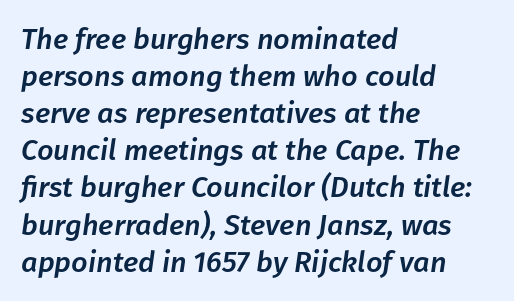
The text carries the slant typical of an italic or oblique font. Note the varied advance widths — an 'i' is clearly narrower than an 'm'. Line beginnings align vertically; line endings do not. Short note: letters normally spaced.
